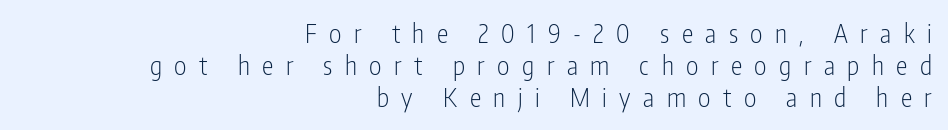
The image shows 26 px text type, upright; set right-aligned, line spacing 1.24x, unusually wide letter spacing (+0.48 em), not underlined.
